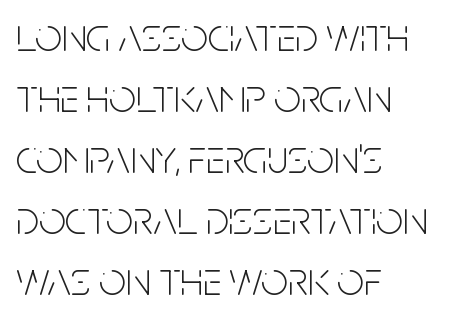
{"serif": "no", "italic": "no", "bold": "no", "weight": "light", "width": "condensed", "stroke_contrast": "low", "x_height": "large", "monospaced": "no", "underline": "no", "align": "left", "line_spacing": "normal", "line_spacing_ratio": 1.3, "letter_spacing": "normal", "letter_spacing_em": 0.0, "glyph_px": 47}
